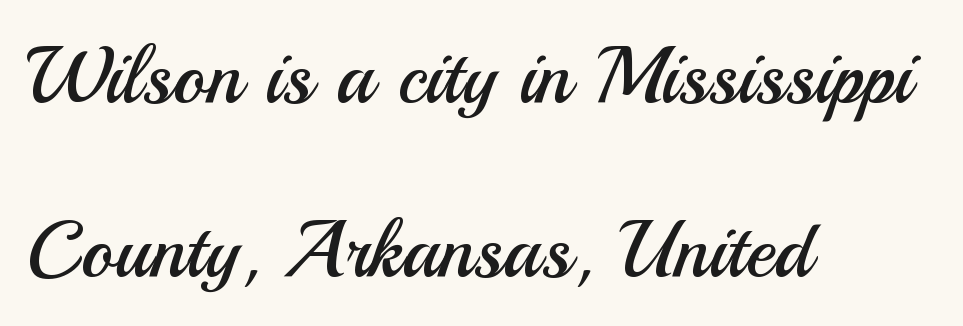
Q: Is the text bold? A: No.
Q: Is the text italic (slanted)? A: Yes.
Q: Is the typeface a serif or a sans-serif typeface? A: Sans-serif.
Q: Is the text underlined? A: No.
Q: How is the paragraph aligned? A: Left-aligned.
Q: Is the spacing between letters normal or unusually wide? A: Normal.
Q: Is the spacing between lines tight, normal or loose? A: Loose.
Q: Width (condensed, normal, or wide)? A: Normal.
Q: Stroke contrast? A: Medium.
Q: x-height? A: Small.
Q: Monospaced? A: No.
